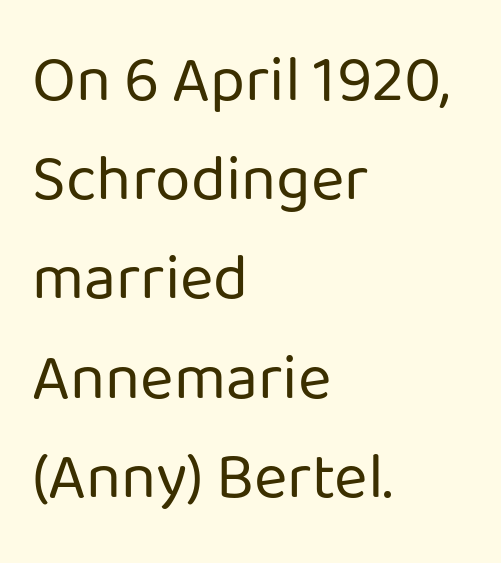
Note the varied advance widths — an 'i' is clearly narrower than an 'm'. Stroke thickness stays within the range of a standard reading face or lighter. Style check: upright. The setting favours the left margin, as ordinary paragraphs usually do.
